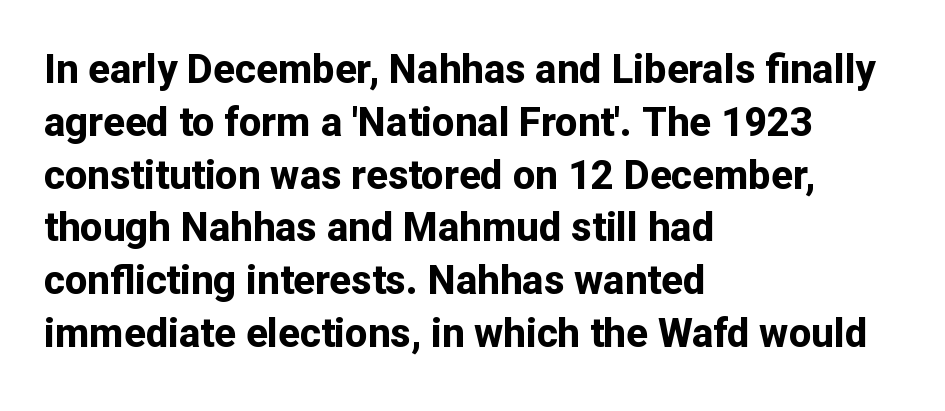
Q: Is the text bold? A: Yes.
Q: Is the text italic (slanted)? A: No, it is upright.
Q: Is the typeface a serif or a sans-serif typeface? A: Sans-serif.
Q: Is the text underlined? A: No.
Q: How is the paragraph aligned? A: Left-aligned.
Q: Is the spacing between letters normal or unusually wide? A: Normal.
Q: Is the spacing between lines tight, normal or loose? A: Normal.
Q: Width (condensed, normal, or wide)? A: Normal.
Q: Stroke contrast? A: Low.
Q: x-height? A: Medium.
Q: Monospaced? A: No.
